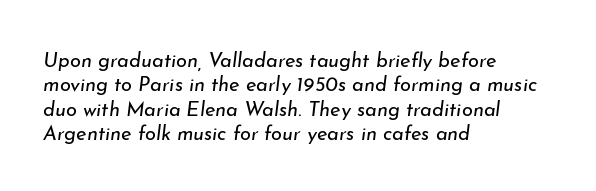
The image shows 20 px text type, italic (leaning right); set left-aligned, line spacing 1.22x, normal letter spacing, not underlined.
